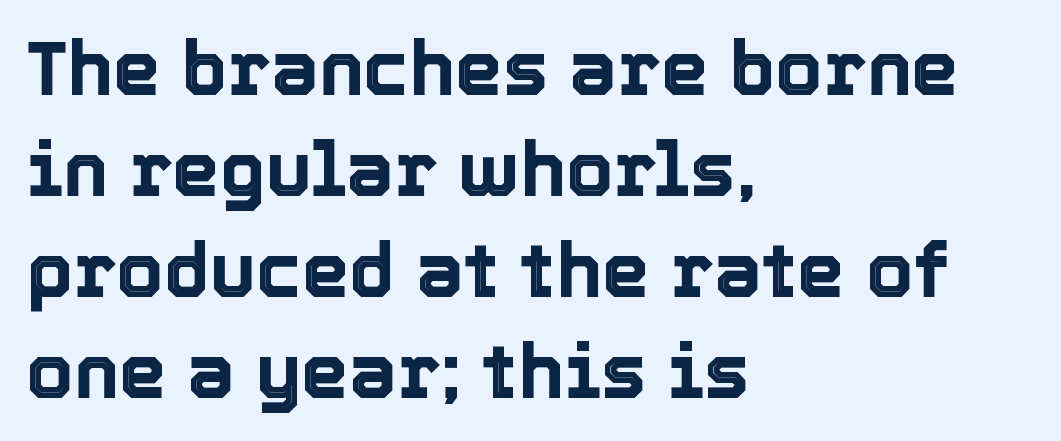
{"italic": "no", "width": "normal", "x_height": "medium", "monospaced": "no", "underline": "no", "align": "left", "line_spacing": "normal", "line_spacing_ratio": 1.33, "letter_spacing": "normal", "letter_spacing_em": 0.0, "glyph_px": 76}
